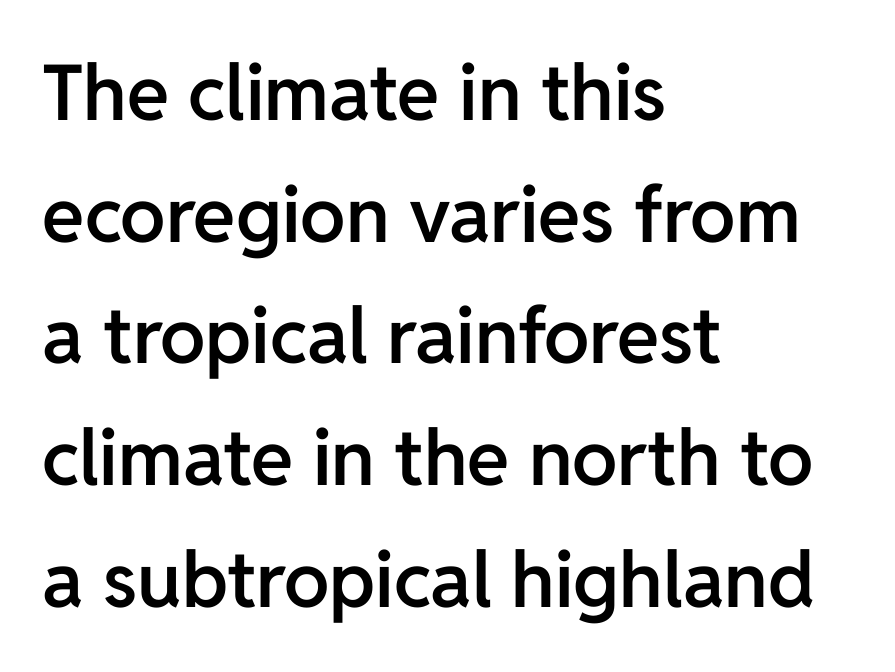
Q: Is the text bold? A: Semi-bold.
Q: Is the text italic (slanted)? A: No, it is upright.
Q: Is the typeface a serif or a sans-serif typeface? A: Sans-serif.
Q: Is the text underlined? A: No.
Q: How is the paragraph aligned? A: Left-aligned.
Q: Is the spacing between letters normal or unusually wide? A: Normal.
Q: Is the spacing between lines tight, normal or loose? A: Normal.
Q: Width (condensed, normal, or wide)? A: Normal.
Q: Stroke contrast? A: Low.
Q: x-height? A: Medium.
Q: Monospaced? A: No.
